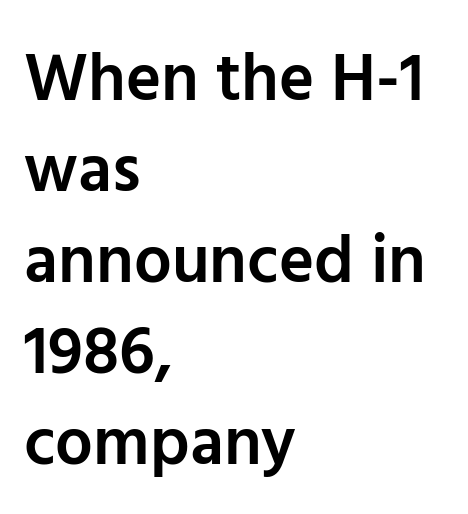
Q: Is the text bold? A: Semi-bold.
Q: Is the text italic (slanted)? A: No, it is upright.
Q: Is the typeface a serif or a sans-serif typeface? A: Sans-serif.
Q: Is the text underlined? A: No.
Q: How is the paragraph aligned? A: Left-aligned.
Q: Is the spacing between letters normal or unusually wide? A: Normal.
Q: Is the spacing between lines tight, normal or loose? A: Normal.
Q: Width (condensed, normal, or wide)? A: Normal.
Q: Stroke contrast? A: Low.
Q: x-height? A: Medium.
Q: Monospaced? A: No.
